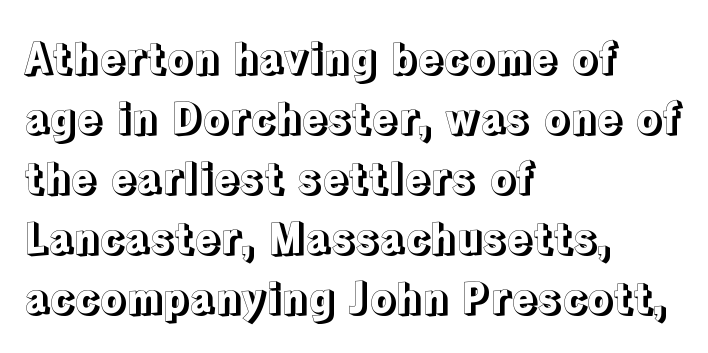
Q: Is the text italic (slanted)? A: No, it is upright.
Q: Is the text underlined? A: No.
Q: How is the paragraph aligned? A: Left-aligned.
Q: Is the spacing between letters normal or unusually wide? A: Normal.
Q: Is the spacing between lines tight, normal or loose? A: Normal.
Q: Width (condensed, normal, or wide)? A: Normal.
Q: x-height? A: Medium.
Q: Monospaced? A: No.
